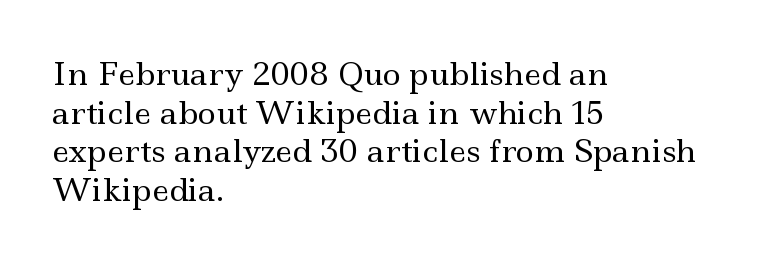
{"serif": "yes", "italic": "no", "bold": "no", "weight": "regular", "width": "wide", "x_height": "small", "monospaced": "no", "underline": "no", "align": "left", "line_spacing": "normal", "line_spacing_ratio": 1.25, "letter_spacing": "normal", "letter_spacing_em": 0.0, "glyph_px": 31}
